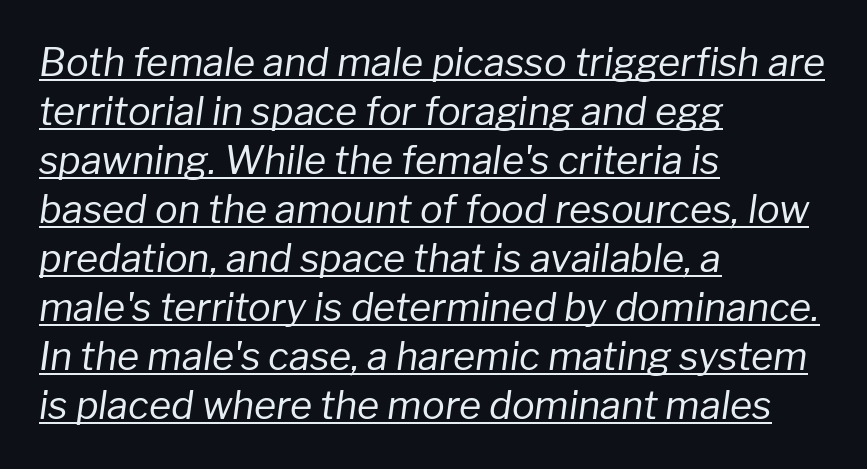
The image shows 38 px regular-weight type, italic (leaning right); set left-aligned, normal line spacing (1.29x), normal letter spacing, underlined; low stroke contrast and a medium x-height.
